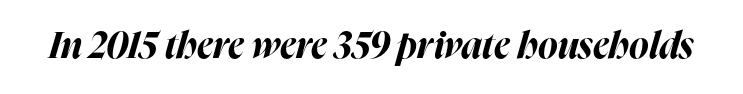
Tracking here is standard; glyphs follow each other at the usual distance. How heavy is the stroke? Heavy — this is a bold. Only glyphs here, with clear space below each row. Character widths vary here, with narrow letters taking less room than wide ones.
